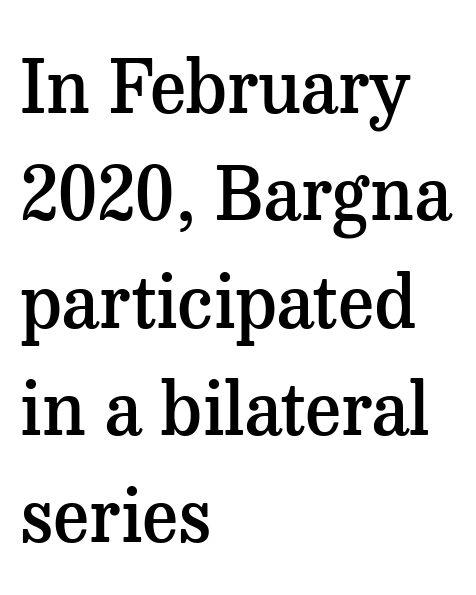
{"serif": "yes", "italic": "no", "bold": "semi", "weight": "semibold", "width": "normal", "stroke_contrast": "medium", "x_height": "medium", "monospaced": "no", "underline": "no", "align": "left", "line_spacing": "normal", "line_spacing_ratio": 1.45, "letter_spacing": "normal", "letter_spacing_em": 0.0, "glyph_px": 74}
